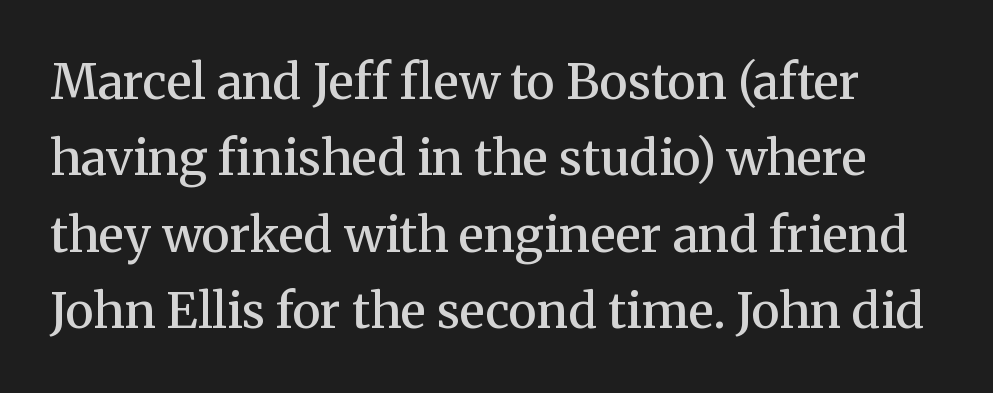
Q: Is the text bold? A: Semi-bold.
Q: Is the text italic (slanted)? A: No, it is upright.
Q: Is the typeface a serif or a sans-serif typeface? A: Serif.
Q: Is the text underlined? A: No.
Q: Is the spacing between letters normal or unusually wide? A: Normal.
Q: Is the spacing between lines tight, normal or loose? A: Normal.
Q: Width (condensed, normal, or wide)? A: Normal.
Q: Stroke contrast? A: Medium.
Q: x-height? A: Medium.
Q: Monospaced? A: No.
